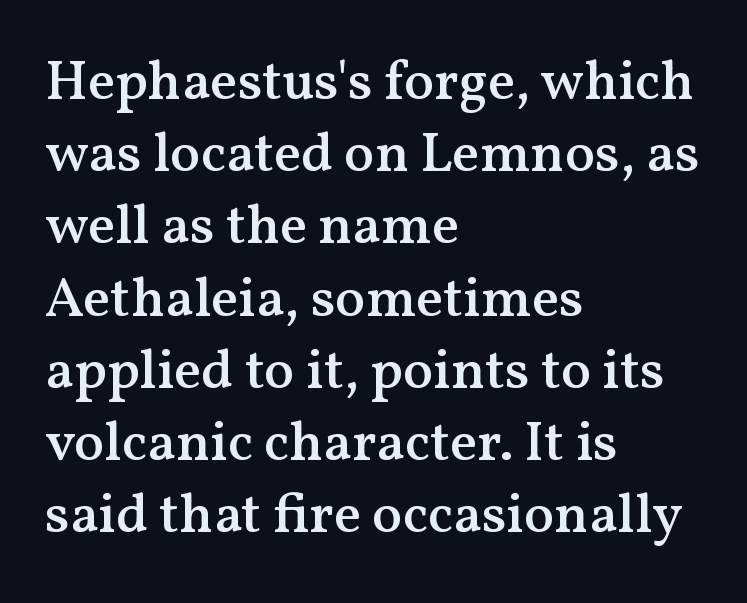
The image shows 56 px semibold serif type, upright; set left-aligned, normal line spacing (1.29x), normal letter spacing, not underlined; medium stroke contrast and a medium x-height.
